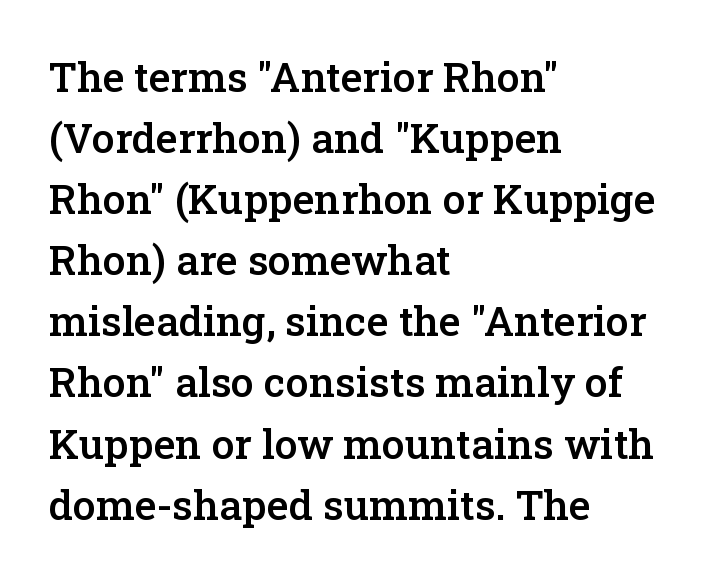
{"serif": "yes", "italic": "no", "bold": "semi", "weight": "semibold", "width": "normal", "stroke_contrast": "low", "x_height": "medium", "monospaced": "no", "underline": "no", "align": "left", "line_spacing": "normal", "line_spacing_ratio": 1.49, "letter_spacing": "normal", "letter_spacing_em": 0.0, "glyph_px": 41}
